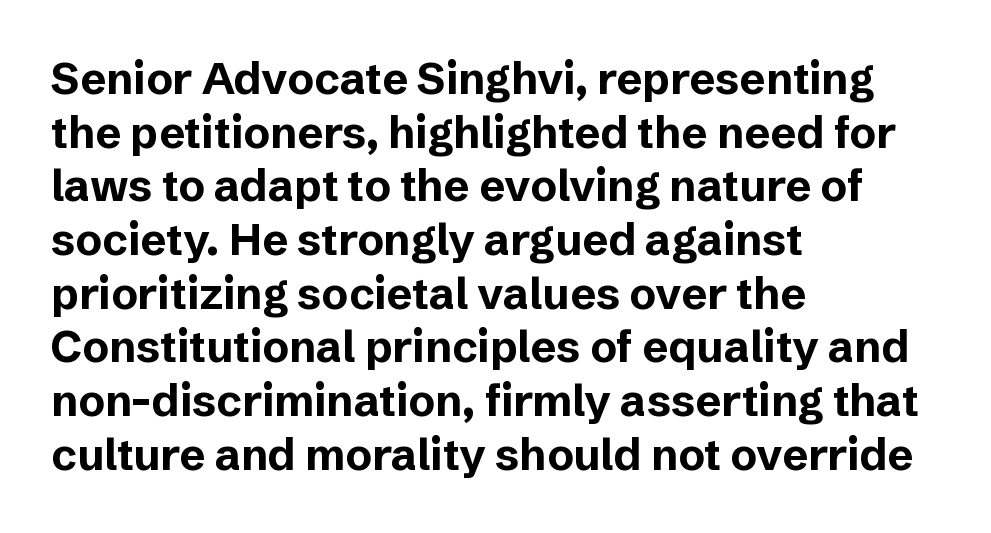
The image shows 44 px bold sans-serif type, upright; set left-aligned, line spacing 1.22x, normal letter spacing, not underlined; low stroke contrast and a medium x-height.
